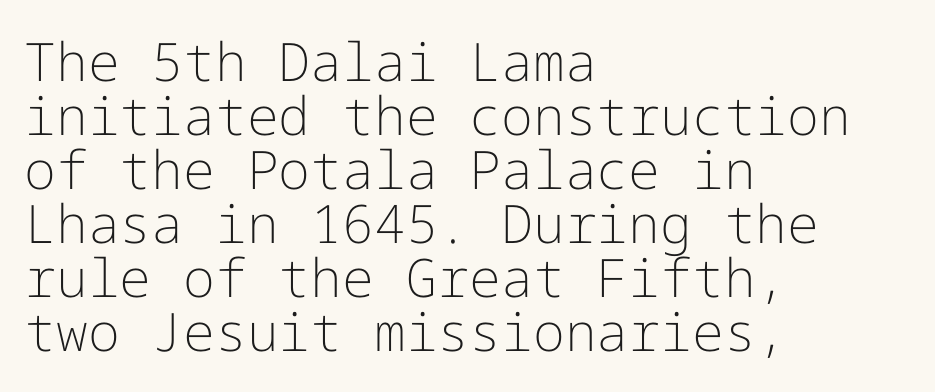
The image shows 53 px light sans-serif type, upright; set left-aligned, tight line spacing (1.02x), normal letter spacing, not underlined; low stroke contrast and a medium x-height.
